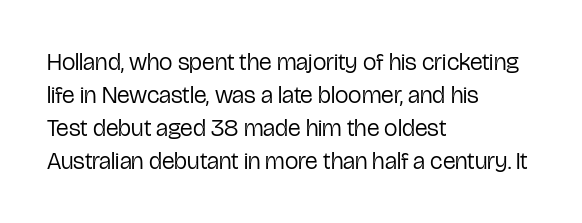
The image shows 24 px text type, upright; set left-aligned, normal line spacing (1.37x), normal letter spacing, not underlined.
